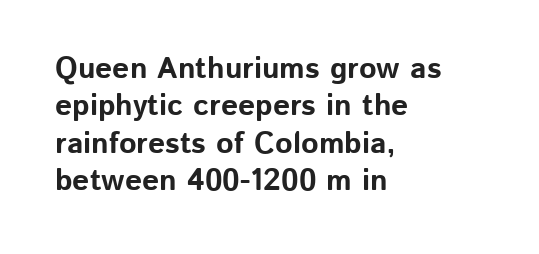
The image shows 30 px bold sans-serif type, upright; set left-aligned, normal line spacing (1.25x), normal letter spacing, not underlined; low stroke contrast and a medium x-height.
